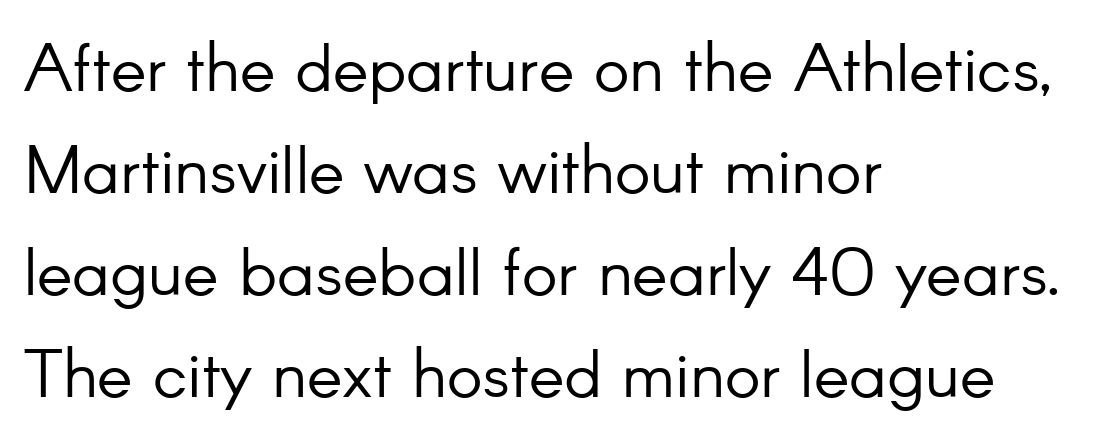
Regarding serifs, this sample does without them. Words float on clear page, feet unadorned. Tracking value appears to be zero — textbook default spacing. The typography opts for an upright posture over an oblique one.
